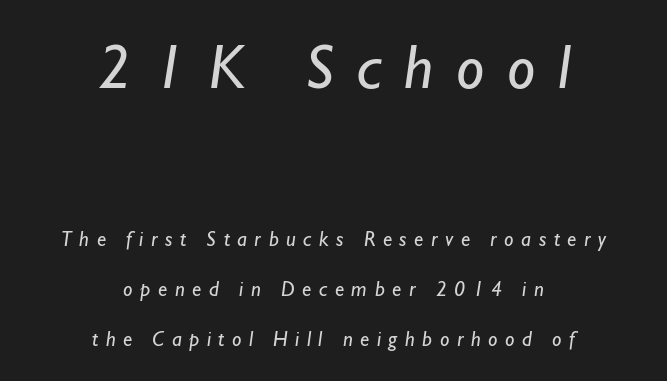
{"serif": "no", "bold": "no", "weight": "regular", "width": "normal", "stroke_contrast": "low", "x_height": "small", "monospaced": "no", "underline": "no", "align": "center", "line_spacing": "loose", "line_spacing_ratio": 2.39, "letter_spacing": "wide", "letter_spacing_em": 0.36, "larger_block": "first", "size_ratio": 3.0, "glyph_px": 63}
